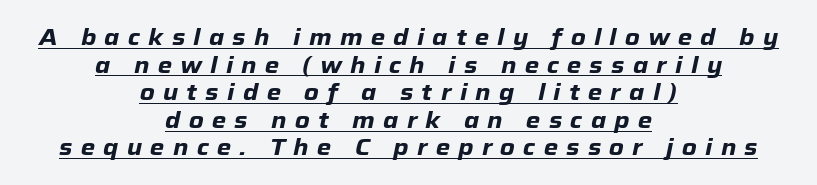
Q: Is the text bold? A: Yes.
Q: Is the text italic (slanted)? A: Yes, it leans right by about 12 degrees.
Q: Is the text underlined? A: Yes.
Q: How is the paragraph aligned? A: Centered.
Q: Is the spacing between letters normal or unusually wide? A: Unusually wide.
